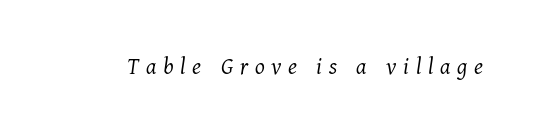
Q: Is the text bold? A: No.
Q: Is the text italic (slanted)? A: Yes, it leans right by about 11 degrees.
Q: Is the text underlined? A: No.
Q: Is the spacing between letters normal or unusually wide? A: Unusually wide.
